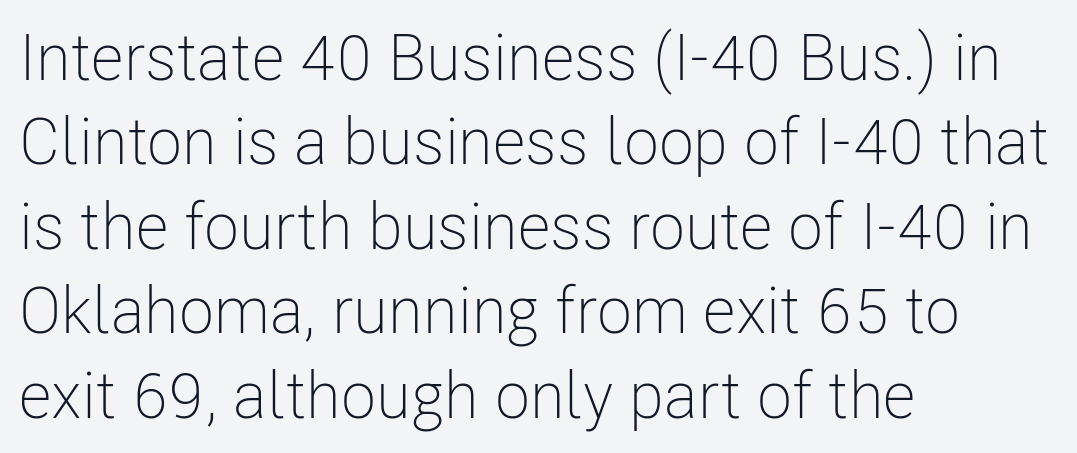
The image shows 65 px light, condensed sans-serif type, upright; set left-aligned, normal line spacing (1.3x), normal letter spacing, not underlined; low stroke contrast and a medium x-height.
